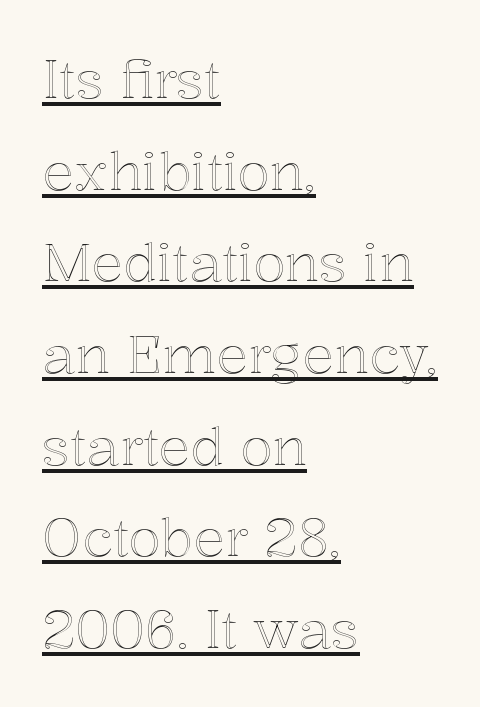
{"italic": "no", "width": "normal", "x_height": "medium", "monospaced": "no", "underline": "yes", "align": "left", "line_spacing_ratio": 1.73, "letter_spacing": "normal", "letter_spacing_em": 0.0, "glyph_px": 53}
